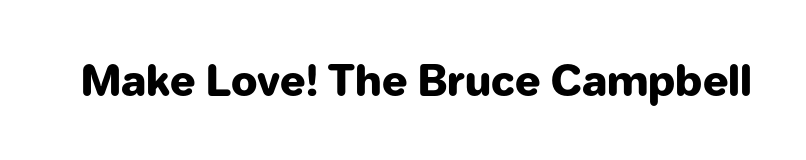
Q: Is the text bold? A: Yes.
Q: Is the text italic (slanted)? A: No, it is upright.
Q: Is the typeface a serif or a sans-serif typeface? A: Sans-serif.
Q: Is the text underlined? A: No.
Q: Is the spacing between letters normal or unusually wide? A: Normal.
Q: Width (condensed, normal, or wide)? A: Normal.
Q: Stroke contrast? A: Low.
Q: x-height? A: Medium.
Q: Monospaced? A: No.
